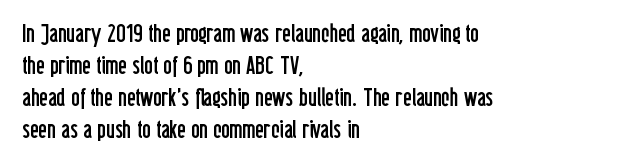
The image shows 26 px text type, upright; set left-aligned, line spacing 1.23x, normal letter spacing, not underlined.
